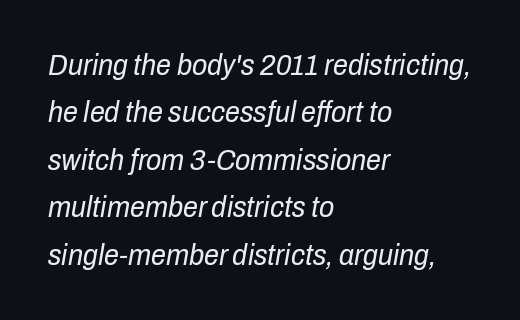
How would I describe the line gaps? Plain and ordinary. These glyphs show unthickened strokes, regular width or finer. Proportional: the letters do not fall into vertical columns. Inter-character spacing is left at the font's built-in metrics. These lines were composed using italics. Descender tails drop into unmarked territory.
